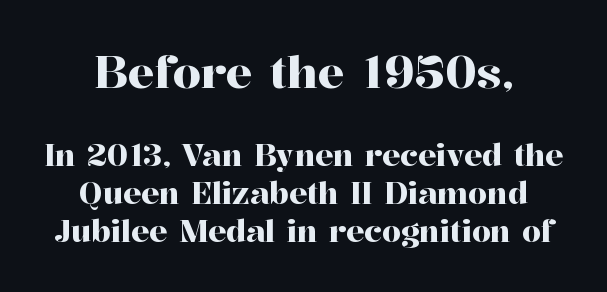
{"serif": "yes", "italic": "no", "width": "normal", "stroke_contrast": "high", "x_height": "medium", "monospaced": "no", "underline": "no", "line_spacing": "normal", "line_spacing_ratio": 1.28, "letter_spacing": "normal", "letter_spacing_em": 0.0, "larger_block": "first", "size_ratio": 1.5, "glyph_px": 45}
